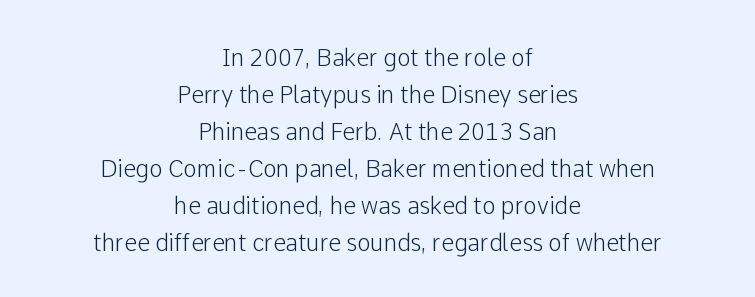
This rendering uses center alignment, leaving both contours irregular but symmetric. Regarding leading, the lines here are spaced in the standard way. Underlining? Definitely not there. Is the letter spacing exaggerated? No — it looks like the ordinary default.
